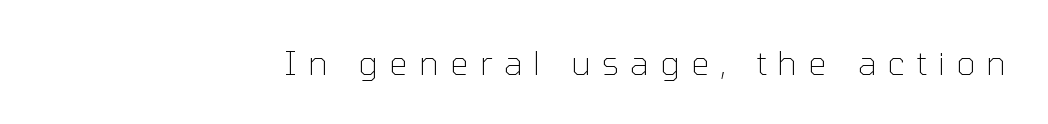
Just letters on the line, the space beneath them empty. This is sans-serif lettering, the kind often seen on screens and signage. All the whitespace from short lines collects on the left. Think of a printed novel: that variable character pitch is what you see here. Do the letters lean? They stand straight.
